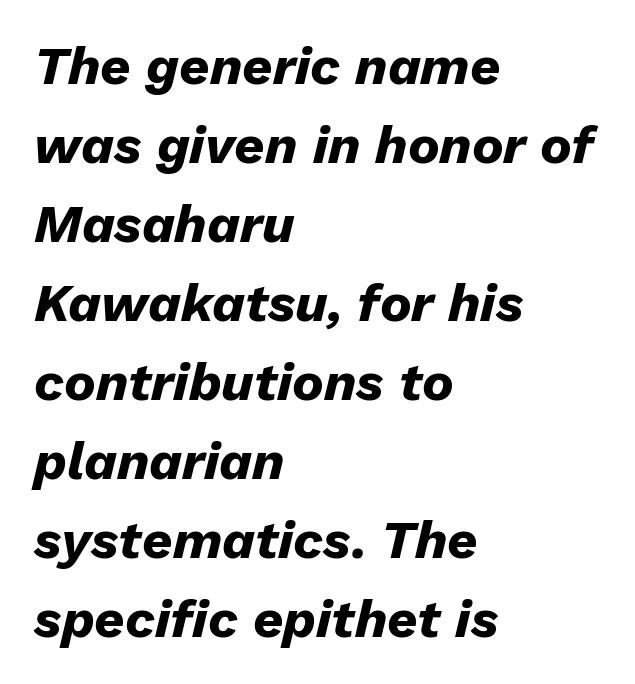
{"italic": "yes", "lean": "right", "slant_degrees": 13, "bold": "yes", "weight": "heavy", "width": "normal", "stroke_contrast": "low", "x_height": "medium", "monospaced": "no", "underline": "no", "align": "left", "line_spacing": "normal", "line_spacing_ratio": 1.49, "letter_spacing": "normal", "letter_spacing_em": 0.0, "glyph_px": 53}
